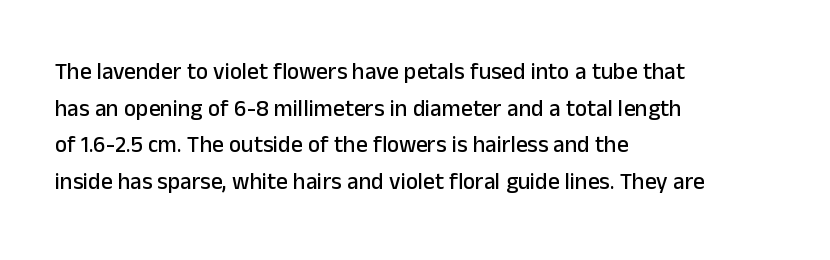
The image shows 23 px text type, upright; set left-aligned, normal line spacing (1.59x), normal letter spacing, not underlined.
